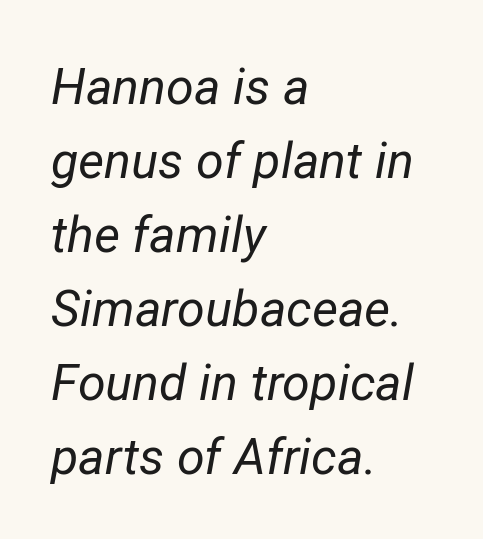
The tracking reads as untouched default to a designer's eye. The rendering anchors every line to the left-hand side. Beneath every word, the page is bare. Vertical spacing — default. The typography opts for an oblique posture over an upright one.
